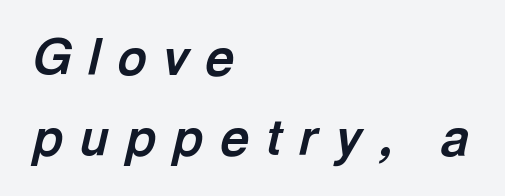
Line starts are locked; line ends wander. Each glyph is drawn with heavy, bold strokes. Descenders are the only things crossing below the line. Compared with typical body copy, the letter spacing here is much looser. Emphasis-style slanted type is in use.
